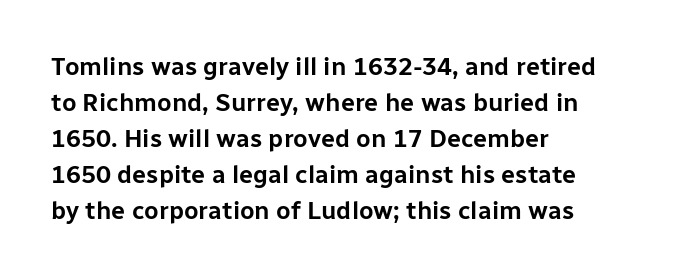
Vertically, the passage feels balanced, rows spaced as you'd expect. Every character sits straight up, as roman type does. A typesetter would call this zero additional tracking. Each line starts at the same left margin while the right side varies. Descenders are the only things crossing below the line.
